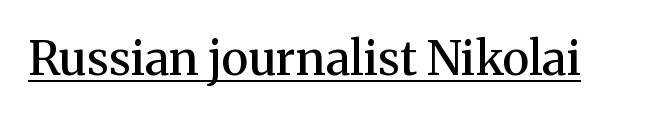
Q: Is the text bold? A: Semi-bold.
Q: Is the text italic (slanted)? A: No, it is upright.
Q: Is the typeface a serif or a sans-serif typeface? A: Serif.
Q: Is the text underlined? A: Yes.
Q: Is the spacing between letters normal or unusually wide? A: Normal.
Q: Width (condensed, normal, or wide)? A: Normal.
Q: Stroke contrast? A: Medium.
Q: x-height? A: Medium.
Q: Monospaced? A: No.
